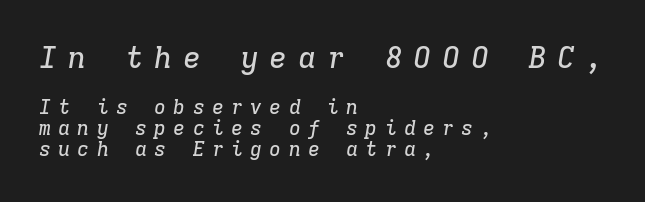
{"serif": "yes", "italic": "yes", "lean": "right", "slant_degrees": 9, "width": "normal", "stroke_contrast": "low", "x_height": "medium", "monospaced": "yes", "underline": "no", "align": "left", "line_spacing": "tight", "line_spacing_ratio": 1.05, "letter_spacing": "wide", "letter_spacing_em": 0.36, "larger_block": "first", "size_ratio": 1.5, "glyph_px": 30}
